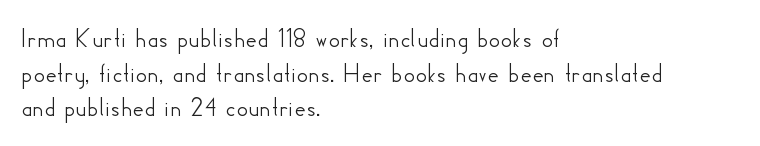
{"serif": "no", "italic": "no", "width": "normal", "stroke_contrast": "low", "x_height": "small", "monospaced": "no", "underline": "no", "align": "left", "line_spacing_ratio": 1.24, "letter_spacing": "normal", "letter_spacing_em": 0.0, "glyph_px": 28}
